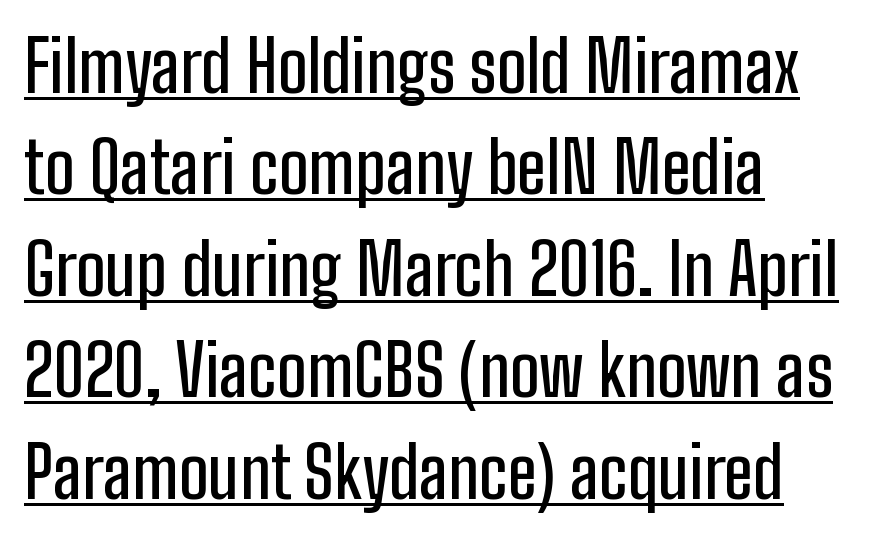
Ascenders rise straight up at ninety degrees. Notice how descenders clear the ascenders below comfortably — that's standard leading. If you drew a ruler down the left edge, every line would touch it. These lines are composed in type without serifs. The letters advance in unequal steps, a hallmark of proportional type. The rendering keeps characters at their native spacing.
